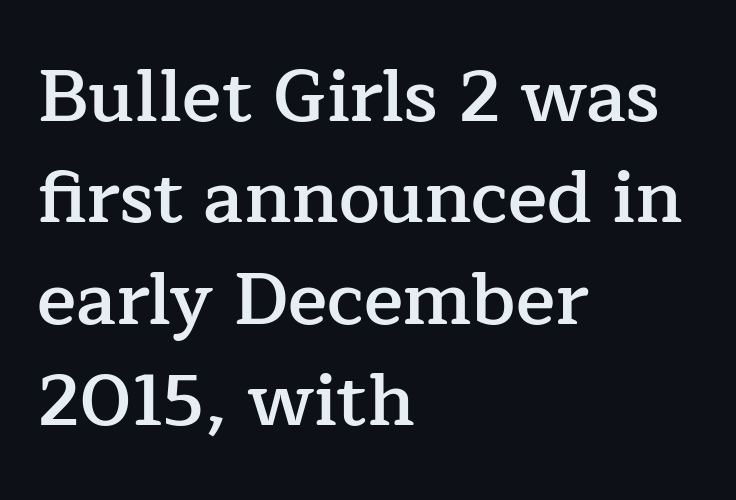
The image shows 73 px semibold serif type, upright; set left-aligned, normal line spacing (1.39x), normal letter spacing, not underlined; low stroke contrast and a medium x-height.
